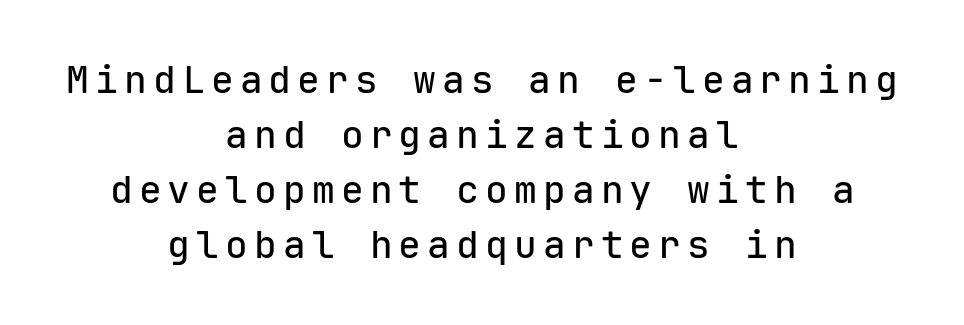
Q: Is the text italic (slanted)? A: No, it is upright.
Q: Is the typeface a serif or a sans-serif typeface? A: Sans-serif.
Q: Is the text underlined? A: No.
Q: How is the paragraph aligned? A: Centered.
Q: Is the spacing between lines tight, normal or loose? A: Normal.
Q: Width (condensed, normal, or wide)? A: Normal.
Q: Stroke contrast? A: Low.
Q: x-height? A: Medium.
Q: Monospaced? A: Yes.
